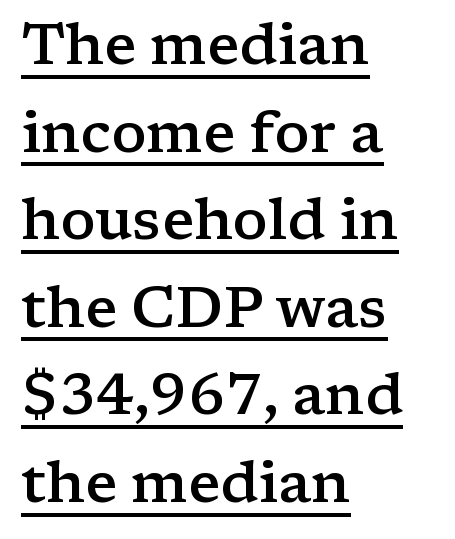
Q: Is the text bold? A: Semi-bold.
Q: Is the text italic (slanted)? A: No, it is upright.
Q: Is the typeface a serif or a sans-serif typeface? A: Serif.
Q: Is the text underlined? A: Yes.
Q: How is the paragraph aligned? A: Left-aligned.
Q: Is the spacing between letters normal or unusually wide? A: Normal.
Q: Is the spacing between lines tight, normal or loose? A: Normal.
Q: Width (condensed, normal, or wide)? A: Wide.
Q: Stroke contrast? A: Low.
Q: x-height? A: Medium.
Q: Monospaced? A: No.
